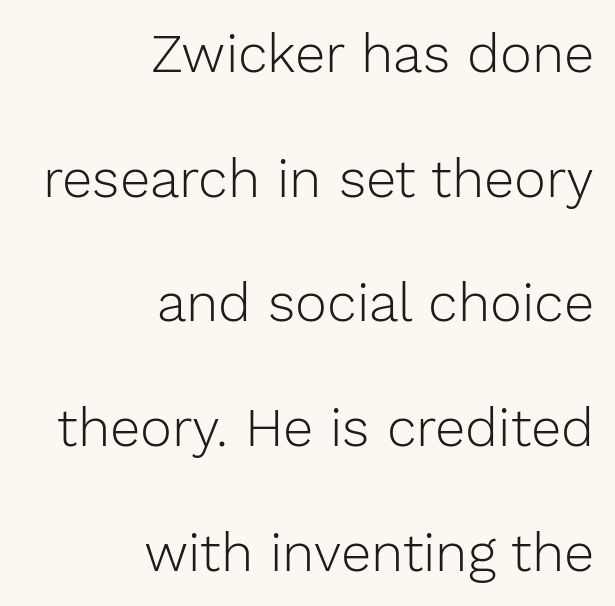
{"serif": "no", "italic": "no", "bold": "no", "weight": "light", "width": "normal", "stroke_contrast": "low", "x_height": "medium", "monospaced": "no", "underline": "no", "align": "right", "line_spacing": "loose", "line_spacing_ratio": 2.31, "letter_spacing": "normal", "letter_spacing_em": 0.0, "glyph_px": 54}
